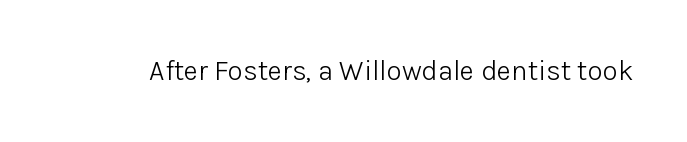
The letters stand straight up with perfectly vertical stems. Decoration check: the copy has no underline. Weight: not bold — regular or lighter. Letter spacing: default.
